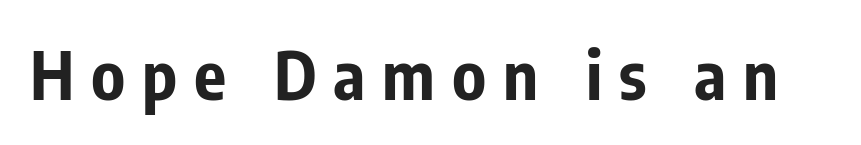
{"serif": "no", "italic": "no", "bold": "yes", "weight": "bold", "width": "condensed", "stroke_contrast": "low", "x_height": "medium", "monospaced": "no", "underline": "no", "letter_spacing": "wide", "letter_spacing_em": 0.25, "glyph_px": 67}
